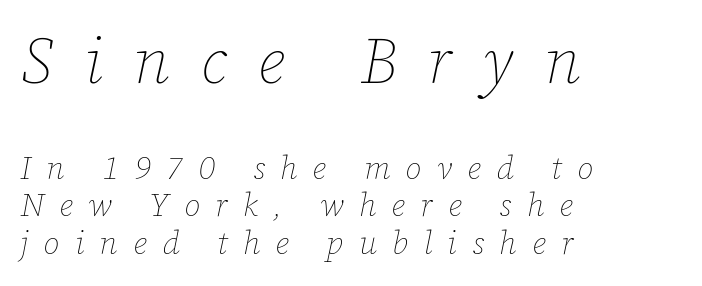
Q: Is the text bold? A: No.
Q: Is the text italic (slanted)? A: Yes, it leans right by about 12 degrees.
Q: Is the text underlined? A: No.
Q: How is the paragraph aligned? A: Left-aligned.
Q: Is the spacing between letters normal or unusually wide? A: Unusually wide.
Q: Which block of text is set in a larger size, the first (top) or the second (bottom)? A: The first (top) one.
Q: Width (condensed, normal, or wide)? A: Normal.
Q: Stroke contrast? A: Low.
Q: x-height? A: Medium.
Q: Monospaced? A: No.
